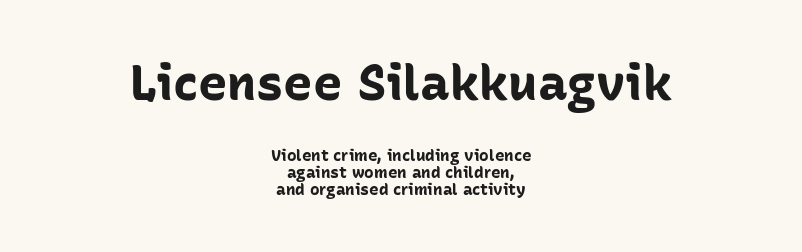
Layout note: lines centered. Rule under the text: the space is simply empty. Typographically, this falls in the sans-serif category. Whoever set this made the first block the dominant, larger element. Observe the ordinary spacing: letters are neighbours, not strangers.
